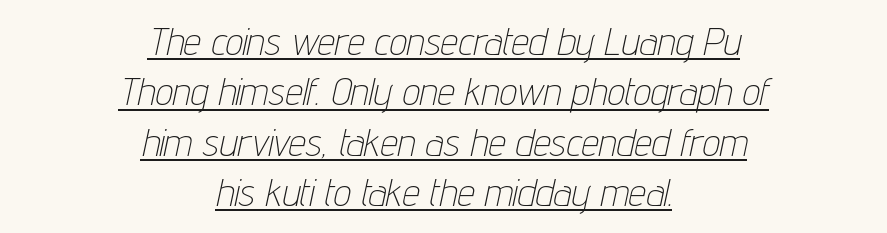
{"italic": "yes", "lean": "right", "slant_degrees": 12, "bold": "no", "weight": "thin", "width": "condensed", "stroke_contrast": "low", "x_height": "medium", "monospaced": "no", "underline": "yes", "align": "center", "line_spacing": "normal", "line_spacing_ratio": 1.29, "letter_spacing": "normal", "letter_spacing_em": 0.0, "glyph_px": 39}
